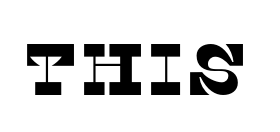
The image shows 73 px serif type; set normal letter spacing, not underlined; low stroke contrast and a large x-height.
